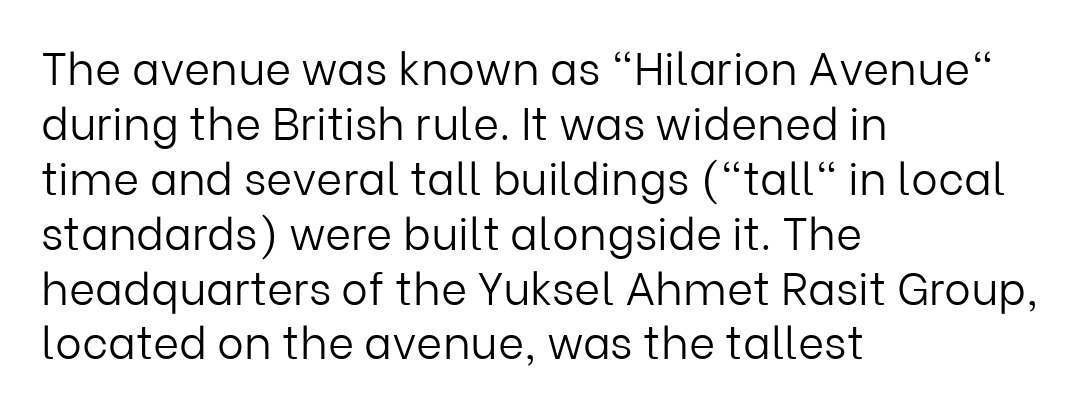
Q: Is the text bold? A: No.
Q: Is the text italic (slanted)? A: No, it is upright.
Q: Is the typeface a serif or a sans-serif typeface? A: Sans-serif.
Q: Is the text underlined? A: No.
Q: How is the paragraph aligned? A: Left-aligned.
Q: Is the spacing between letters normal or unusually wide? A: Normal.
Q: Width (condensed, normal, or wide)? A: Normal.
Q: Stroke contrast? A: Low.
Q: x-height? A: Medium.
Q: Monospaced? A: No.
